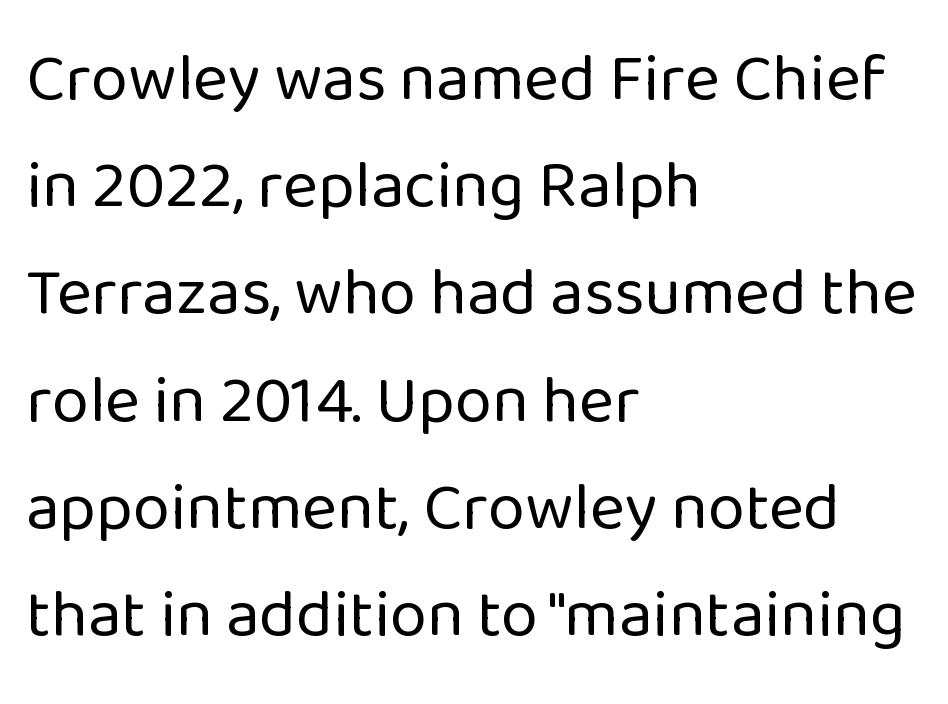
{"serif": "no", "italic": "no", "bold": "no", "weight": "regular", "width": "normal", "stroke_contrast": "low", "x_height": "medium", "monospaced": "no", "underline": "no", "align": "left", "line_spacing": "normal", "line_spacing_ratio": 1.6, "letter_spacing": "normal", "letter_spacing_em": 0.0, "glyph_px": 67}
